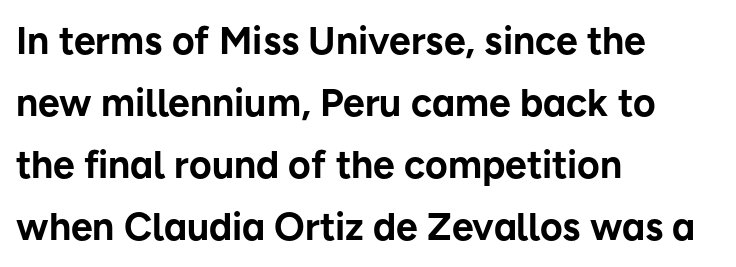
Q: Is the text bold? A: Yes.
Q: Is the text italic (slanted)? A: No, it is upright.
Q: Is the typeface a serif or a sans-serif typeface? A: Sans-serif.
Q: Is the text underlined? A: No.
Q: How is the paragraph aligned? A: Left-aligned.
Q: Is the spacing between letters normal or unusually wide? A: Normal.
Q: Is the spacing between lines tight, normal or loose? A: Normal.
Q: Width (condensed, normal, or wide)? A: Normal.
Q: Stroke contrast? A: Low.
Q: x-height? A: Medium.
Q: Monospaced? A: No.
